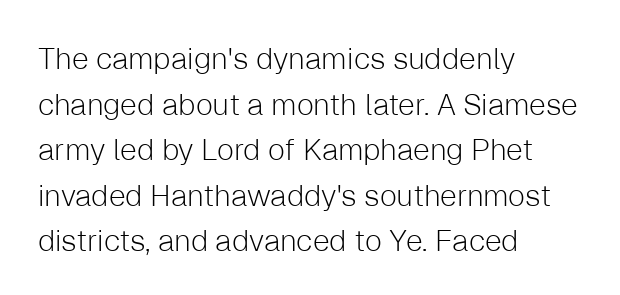
{"serif": "no", "italic": "no", "bold": "no", "weight": "light", "width": "normal", "stroke_contrast": "low", "x_height": "medium", "monospaced": "no", "underline": "no", "align": "left", "line_spacing": "normal", "line_spacing_ratio": 1.52, "letter_spacing": "normal", "letter_spacing_em": 0.0, "glyph_px": 30}
